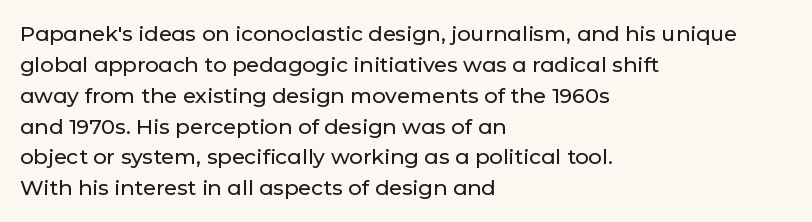
There is no visible air inserted between adjacent glyphs. Alignment: flush left. The words here are not underlined. The axis of the letterforms is exactly vertical. The designer left line spacing at the default.
